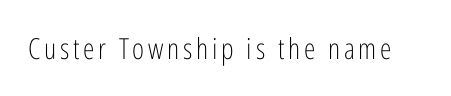
Q: Is the text bold? A: No.
Q: Is the text italic (slanted)? A: No, it is upright.
Q: Is the typeface a serif or a sans-serif typeface? A: Sans-serif.
Q: Is the text underlined? A: No.
Q: Width (condensed, normal, or wide)? A: Condensed.
Q: Stroke contrast? A: Low.
Q: x-height? A: Medium.
Q: Monospaced? A: No.
